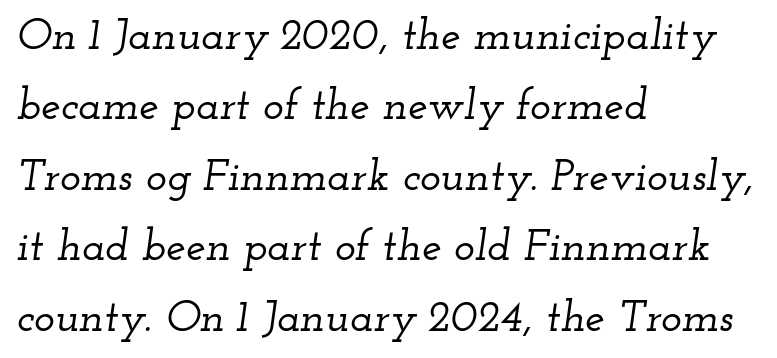
You could not count columns in this text — the font is proportionally spaced. Serifs: yes, visible at the terminals of the letterforms. The type is set solid horizontally, with unmodified tracking. The string is rendered with underlining switched off.
